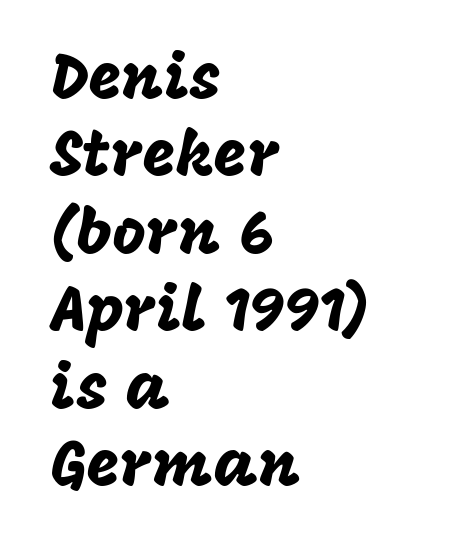
Q: Is the text italic (slanted)? A: Yes.
Q: Is the typeface a serif or a sans-serif typeface? A: Sans-serif.
Q: Is the text underlined? A: No.
Q: How is the paragraph aligned? A: Left-aligned.
Q: Is the spacing between letters normal or unusually wide? A: Normal.
Q: Width (condensed, normal, or wide)? A: Normal.
Q: Stroke contrast? A: Low.
Q: x-height? A: Large.
Q: Monospaced? A: No.
